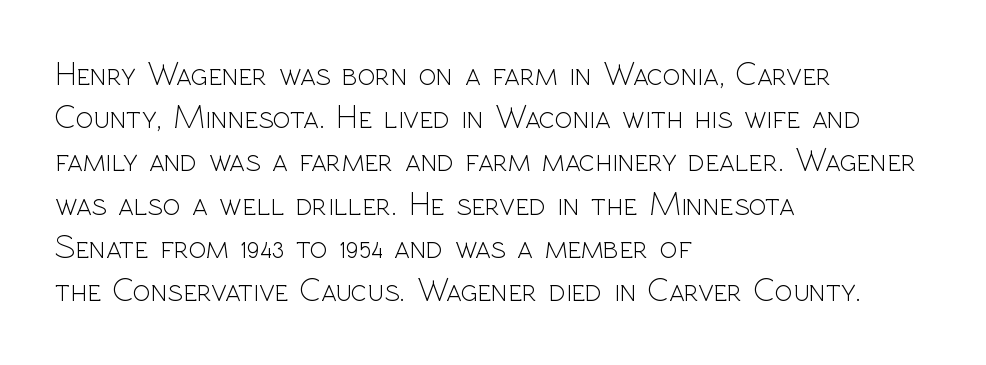
The image shows 33 px light sans-serif type, upright; set left-aligned, normal line spacing (1.31x), normal letter spacing, not underlined; a medium x-height.
